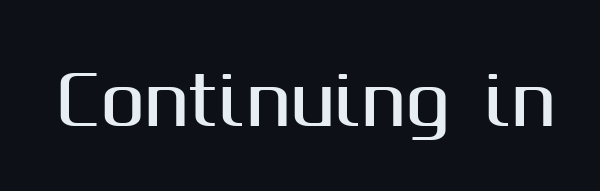
The image shows 66 px sans-serif type, upright; set normal letter spacing, not underlined; medium stroke contrast and a medium x-height.
